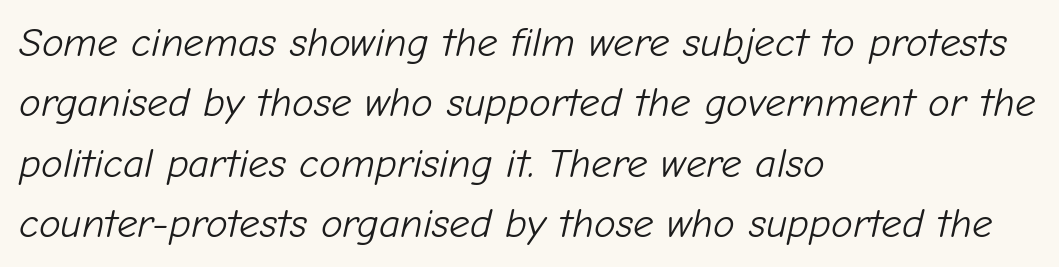
{"italic": "yes", "lean": "right", "slant_degrees": 12, "bold": "no", "weight": "light", "width": "normal", "stroke_contrast": "low", "x_height": "medium", "monospaced": "no", "underline": "no", "align": "left", "line_spacing": "normal", "line_spacing_ratio": 1.47, "letter_spacing": "normal", "letter_spacing_em": 0.0, "glyph_px": 41}
